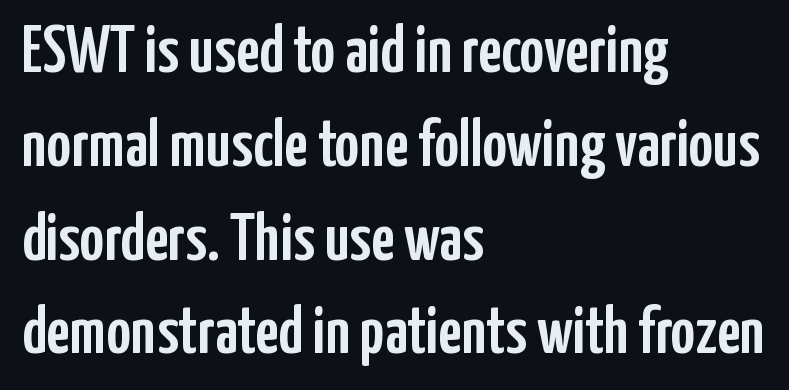
The image shows 67 px condensed sans-serif type, upright; set left-aligned, normal line spacing (1.4x), normal letter spacing, not underlined; low stroke contrast and a medium x-height.
